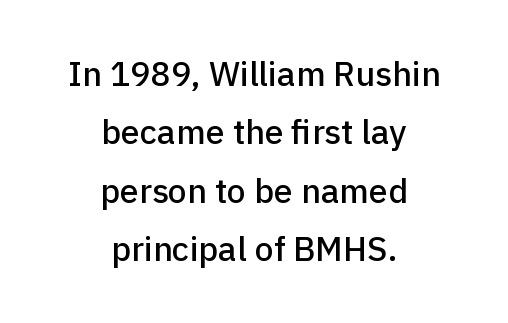
Q: Is the text italic (slanted)? A: No, it is upright.
Q: Is the typeface a serif or a sans-serif typeface? A: Sans-serif.
Q: Is the text underlined? A: No.
Q: How is the paragraph aligned? A: Centered.
Q: Is the spacing between letters normal or unusually wide? A: Normal.
Q: Width (condensed, normal, or wide)? A: Normal.
Q: Stroke contrast? A: Low.
Q: x-height? A: Medium.
Q: Monospaced? A: No.
